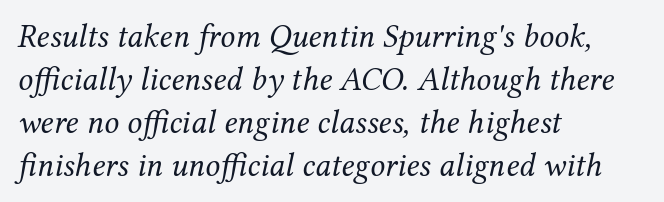
Q: Is the text bold? A: No.
Q: Is the text italic (slanted)? A: Yes, it leans right by about 12 degrees.
Q: Is the typeface a serif or a sans-serif typeface? A: Serif.
Q: Is the text underlined? A: No.
Q: How is the paragraph aligned? A: Left-aligned.
Q: Is the spacing between letters normal or unusually wide? A: Normal.
Q: Is the spacing between lines tight, normal or loose? A: Normal.
Q: Width (condensed, normal, or wide)? A: Normal.
Q: Stroke contrast? A: Medium.
Q: x-height? A: Medium.
Q: Monospaced? A: No.
